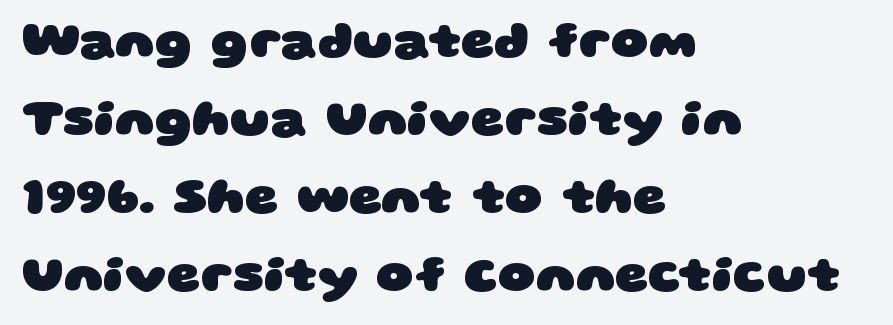
Q: Is the text bold? A: Yes.
Q: Is the typeface a serif or a sans-serif typeface? A: Sans-serif.
Q: Is the text underlined? A: No.
Q: How is the paragraph aligned? A: Left-aligned.
Q: Is the spacing between letters normal or unusually wide? A: Normal.
Q: Is the spacing between lines tight, normal or loose? A: Normal.
Q: Width (condensed, normal, or wide)? A: Wide.
Q: Stroke contrast? A: Low.
Q: x-height? A: Large.
Q: Monospaced? A: No.
